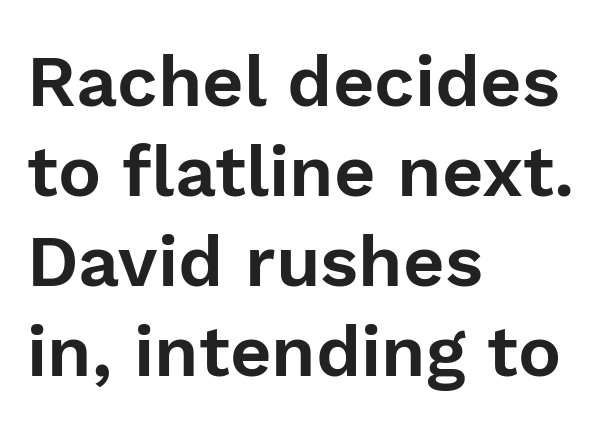
The image shows 72 px sans-serif type, upright; set left-aligned, normal line spacing (1.25x), normal letter spacing, not underlined; low stroke contrast and a medium x-height.
